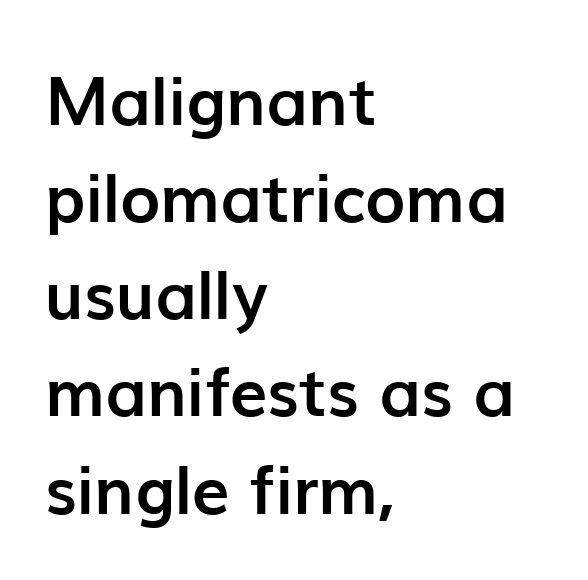
The image shows 67 px semibold sans-serif type, upright; set left-aligned, normal line spacing (1.45x), normal letter spacing, not underlined; low stroke contrast and a medium x-height.
